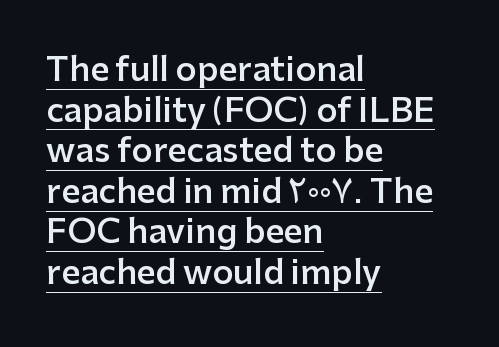
Q: Is the text bold? A: Semi-bold.
Q: Is the text italic (slanted)? A: No, it is upright.
Q: Is the typeface a serif or a sans-serif typeface? A: Sans-serif.
Q: Is the text underlined? A: Yes.
Q: How is the paragraph aligned? A: Left-aligned.
Q: Is the spacing between letters normal or unusually wide? A: Normal.
Q: Width (condensed, normal, or wide)? A: Normal.
Q: Stroke contrast? A: Low.
Q: x-height? A: Medium.
Q: Monospaced? A: No.
